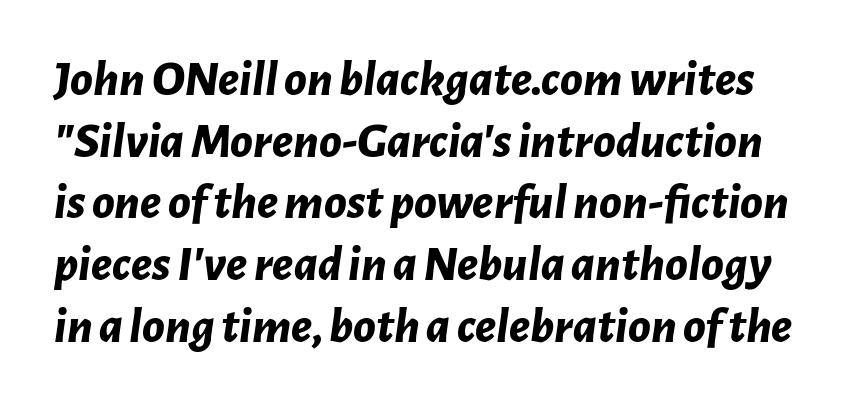
The glyphs look as if they've been sheared to an angle. The characters look thick and weighty, a clear bold. Has an underline been added? It has not. Characters follow at the spacing the type designer built in. Is this a fixed-width face? No — the glyphs have proportional, varying widths.
